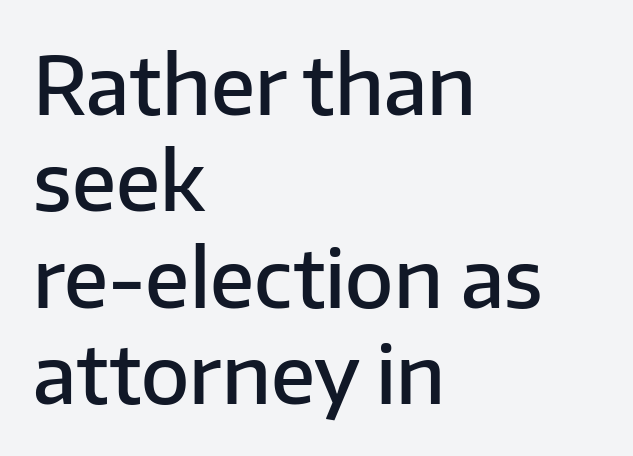
{"serif": "no", "italic": "no", "bold": "semi", "weight": "semibold", "width": "normal", "stroke_contrast": "low", "x_height": "medium", "monospaced": "no", "underline": "no", "align": "left", "line_spacing_ratio": 1.22, "letter_spacing": "normal", "letter_spacing_em": 0.0, "glyph_px": 79}
